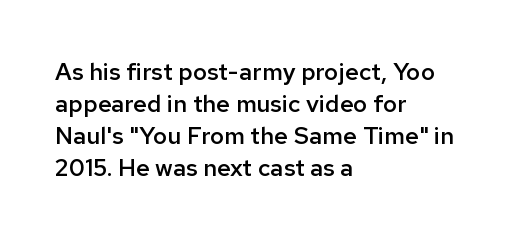
{"italic": "no", "bold": "semi", "underline": "no", "align": "left", "line_spacing": "normal", "line_spacing_ratio": 1.33, "letter_spacing": "normal", "letter_spacing_em": 0.0, "glyph_px": 24}
